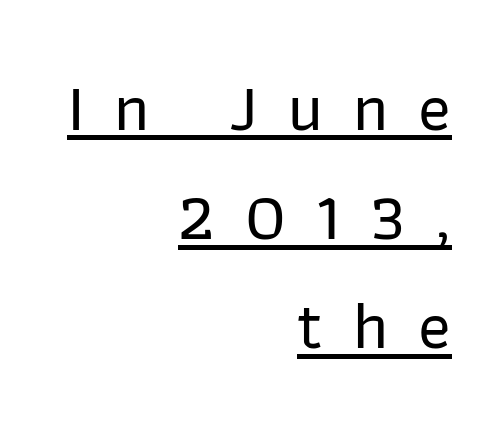
The image shows 67 px sans-serif type, upright; set right-aligned, normal line spacing (1.63x), unusually wide letter spacing (+0.45 em), underlined; low stroke contrast and a medium x-height.
